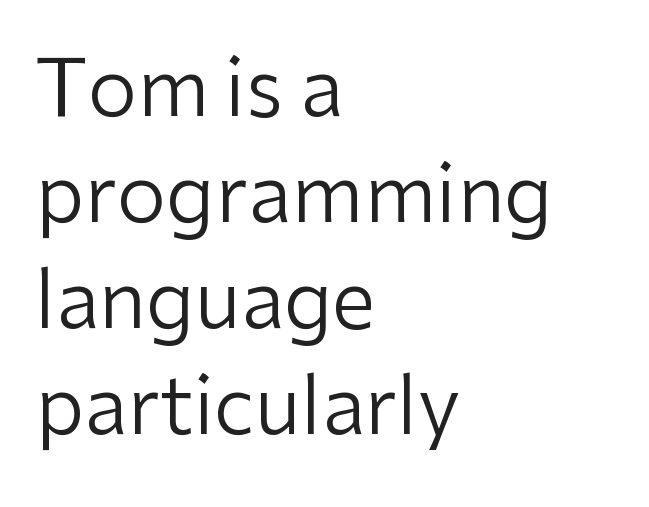
Weight class: somewhere from thin through regular. Typographically, this falls in the sans-serif category. The setting favours the left margin, as ordinary paragraphs usually do. A typesetter would call this proportional, since set widths differ per character. Each word holds together tightly as a unit, with standard inter-letter gaps.
